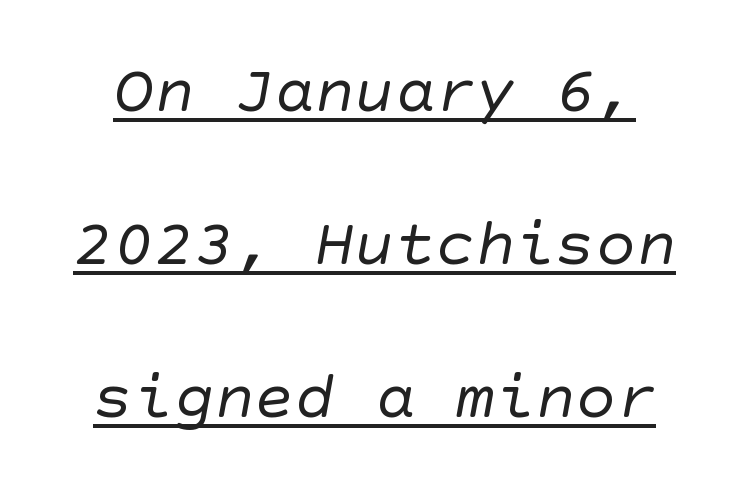
The image shows 67 px regular-weight sans-serif type; set loose line spacing (2.28x), normal letter spacing, underlined; low stroke contrast and a large x-height.
